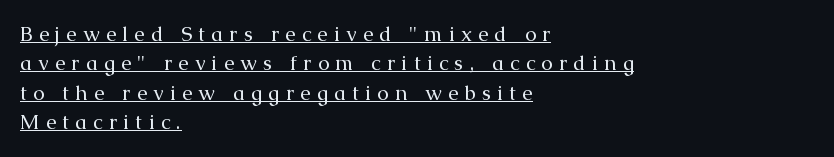
Normally led — the rows are evenly, conventionally spaced. Teacher's note: observe the even left margin — that is flush-left alignment. This sample carries an underscore along the baseline area. Weight: regular or lighter. Tracking here is generous; glyphs stand well apart from one another. Posture: upright roman.
